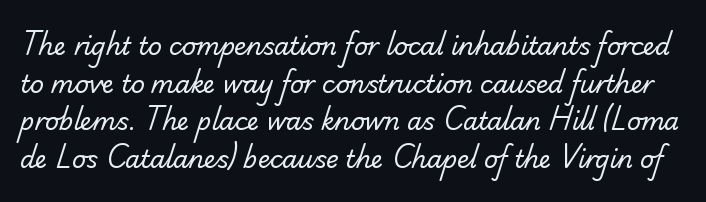
{"bold": "no", "underline": "no", "line_spacing": "normal", "line_spacing_ratio": 1.57, "letter_spacing": "normal", "letter_spacing_em": 0.0, "glyph_px": 24}
